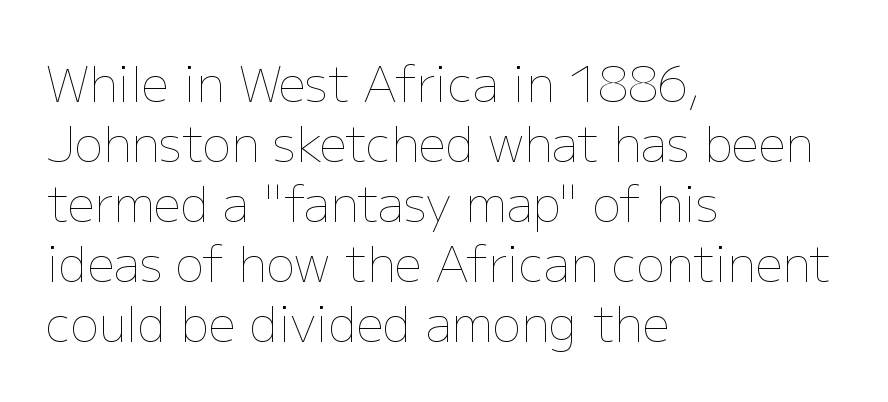
No letter is thick-stroked: the sample isn't bold. Unlike italic type, these characters show no tilt at all. Horizontal bands of white between lines are of average thickness. Compared with a centered layout, this one pins lines to the left instead. There is no visible air inserted between adjacent glyphs. The space directly below the letters is spotless.
